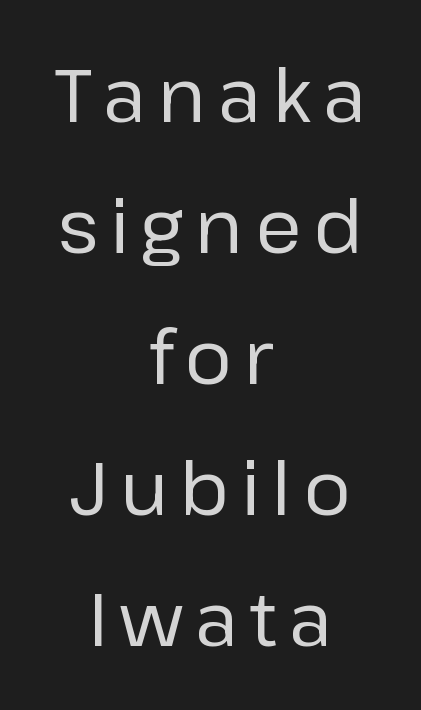
Every character sits straight up, as roman type does. Letters have the restrained weight of plain body copy at most. Has an underline been added? It has not. Every row of glyphs is offset so its center matches the block's center. Nothing sits at the stroke ends, so this counts as sans-serif.
